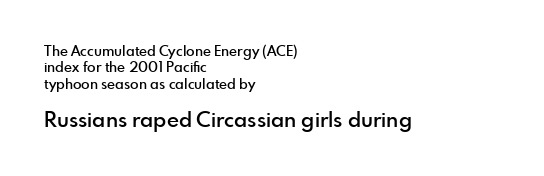
Q: Is the text bold? A: Semi-bold.
Q: Is the text italic (slanted)? A: No, it is upright.
Q: Is the text underlined? A: No.
Q: How is the paragraph aligned? A: Left-aligned.
Q: Is the spacing between letters normal or unusually wide? A: Normal.
Q: Which block of text is set in a larger size, the first (top) or the second (bottom)? A: The second (bottom) one.
